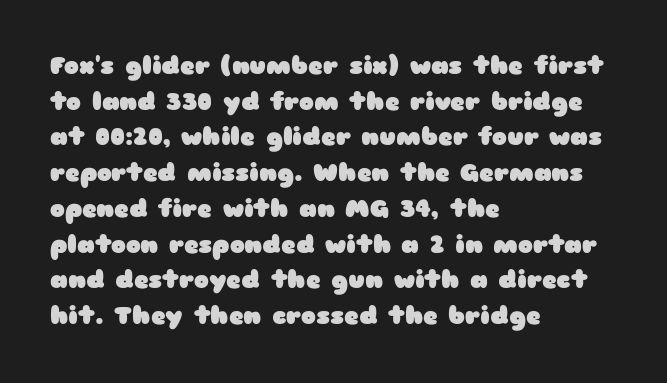
The image shows 25 px bold type, upright; set left-aligned, normal line spacing (1.43x), normal letter spacing, not underlined.
